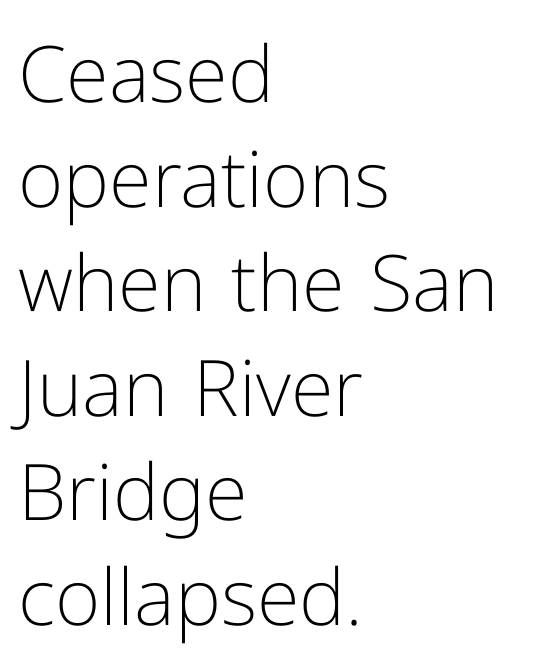
Type style note: lacks serifs. No heavy texture on the line: the type isn't bold. Characters follow at the spacing the type designer built in. Interline gaps are of average width in this sample.
